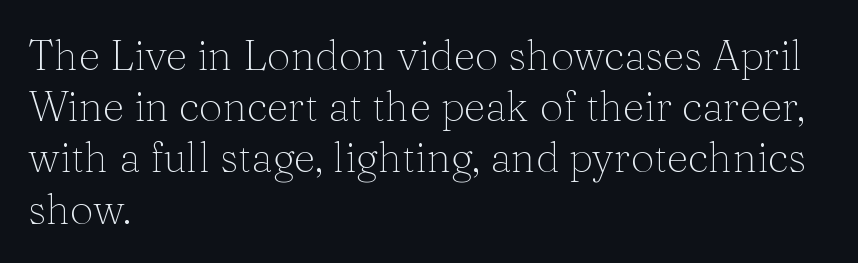
Q: Is the text bold? A: No.
Q: Is the text italic (slanted)? A: No, it is upright.
Q: Is the typeface a serif or a sans-serif typeface? A: Serif.
Q: Is the text underlined? A: No.
Q: How is the paragraph aligned? A: Left-aligned.
Q: Is the spacing between letters normal or unusually wide? A: Normal.
Q: Width (condensed, normal, or wide)? A: Normal.
Q: Stroke contrast? A: Medium.
Q: x-height? A: Medium.
Q: Monospaced? A: No.
